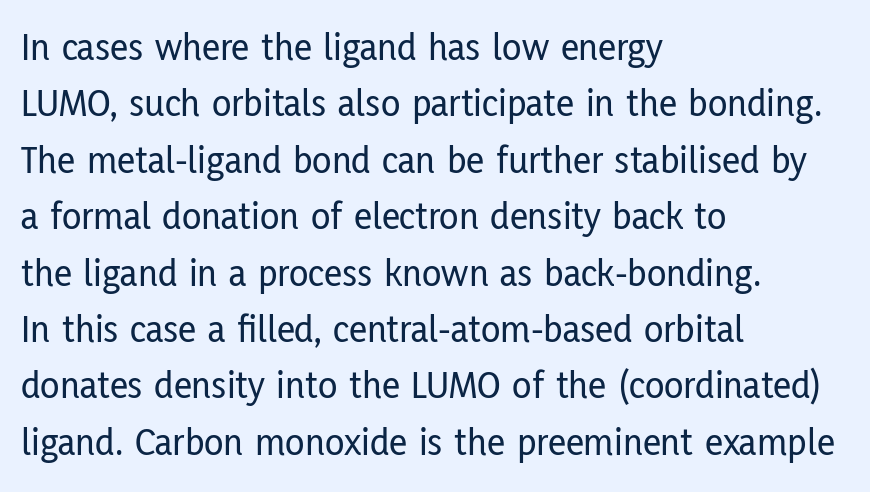
{"serif": "no", "italic": "no", "width": "condensed", "stroke_contrast": "low", "x_height": "medium", "monospaced": "no", "underline": "no", "align": "left", "line_spacing": "normal", "line_spacing_ratio": 1.41, "letter_spacing": "normal", "letter_spacing_em": 0.0, "glyph_px": 40}
